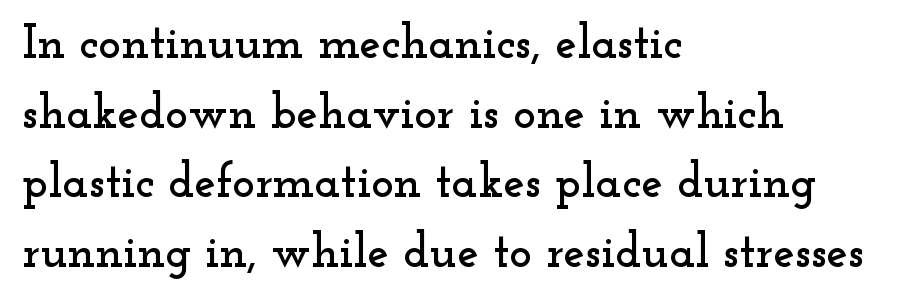
Q: Is the text italic (slanted)? A: No, it is upright.
Q: Is the typeface a serif or a sans-serif typeface? A: Serif.
Q: Is the text underlined? A: No.
Q: How is the paragraph aligned? A: Left-aligned.
Q: Is the spacing between letters normal or unusually wide? A: Normal.
Q: Is the spacing between lines tight, normal or loose? A: Normal.
Q: Width (condensed, normal, or wide)? A: Wide.
Q: Stroke contrast? A: Low.
Q: x-height? A: Small.
Q: Monospaced? A: No.
